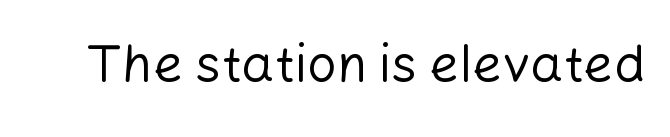
{"serif": "no", "italic": "no", "bold": "no", "weight": "regular", "width": "normal", "stroke_contrast": "low", "x_height": "medium", "monospaced": "no", "underline": "no", "letter_spacing": "normal", "letter_spacing_em": 0.0, "glyph_px": 52}
